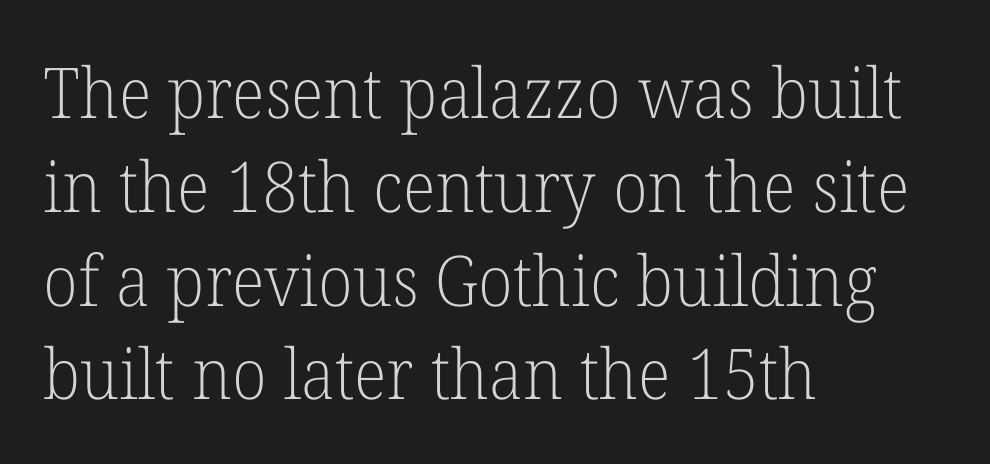
How would I describe the line gaps? Plain and ordinary. The letters carry serifs — small finishing strokes at the ends of their stems. The face looks like a standard text weight, possibly lighter. Tall strokes in this sample are plumb rather than angled. Does extra space separate the letters? No, they use regular spacing.
